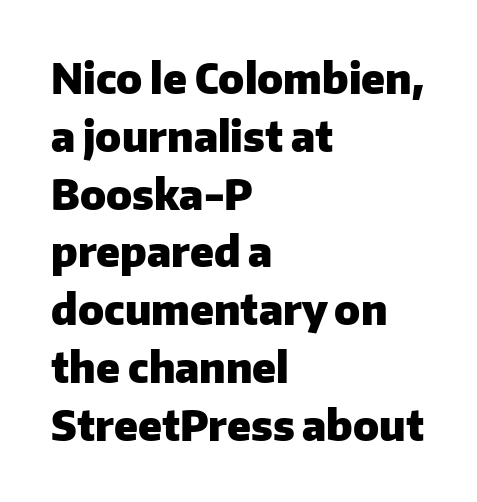
The image shows 41 px heavy sans-serif type, upright; set left-aligned, normal line spacing (1.41x), normal letter spacing, not underlined; low stroke contrast and a medium x-height.
